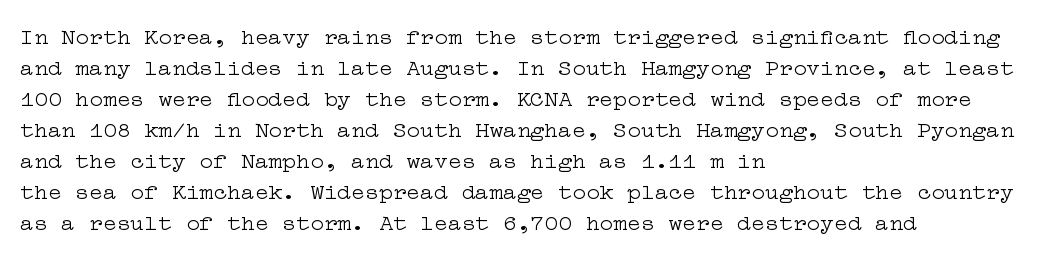
{"italic": "no", "bold": "no", "underline": "no", "align": "left", "line_spacing": "normal", "line_spacing_ratio": 1.35, "letter_spacing": "normal", "letter_spacing_em": 0.0, "glyph_px": 23}
